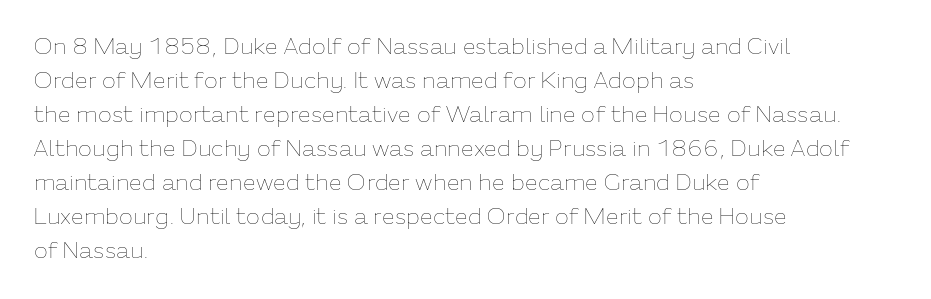
The type sits square on the baseline with zero lean. Stem width sits at or under what a default text font uses. Horizontally, the lines are justified to the leading edge only. This sample keeps an unexceptional amount of space between lines. The space beneath each line is pristine and unruled. There is no visible air inserted between adjacent glyphs.
